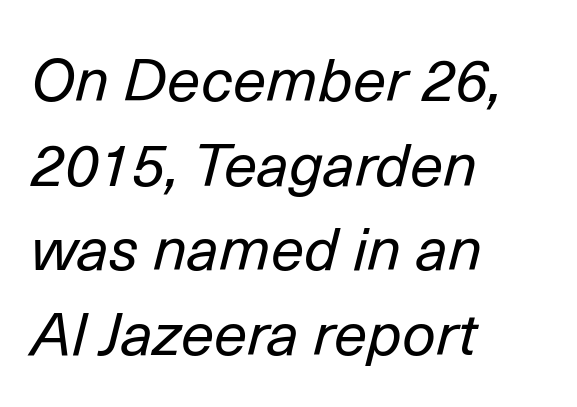
Q: Is the text bold? A: No.
Q: Is the text italic (slanted)? A: Yes, it leans right by about 14 degrees.
Q: Is the text underlined? A: No.
Q: How is the paragraph aligned? A: Left-aligned.
Q: Is the spacing between letters normal or unusually wide? A: Normal.
Q: Is the spacing between lines tight, normal or loose? A: Normal.
Q: Width (condensed, normal, or wide)? A: Normal.
Q: Stroke contrast? A: Low.
Q: x-height? A: Medium.
Q: Monospaced? A: No.
